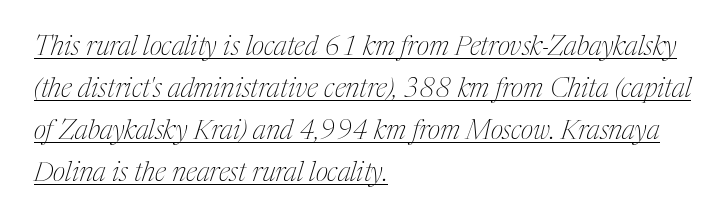
Q: Is the text bold? A: No.
Q: Is the text italic (slanted)? A: Yes, it leans right by about 17 degrees.
Q: Is the text underlined? A: Yes.
Q: How is the paragraph aligned? A: Left-aligned.
Q: Is the spacing between letters normal or unusually wide? A: Normal.
Q: Is the spacing between lines tight, normal or loose? A: Normal.
